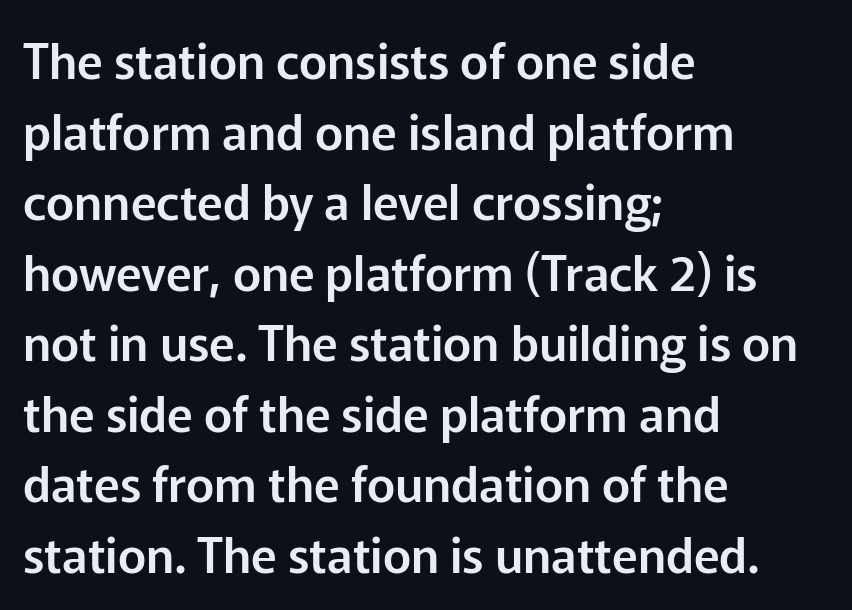
The specimen omits any rule beneath the text block's lines. Visually the block forms a straight wall on the left and a jagged coastline on the right. Do the letters lean? They stand straight. The gaps between neighbouring characters are ordinary and unremarkable. These lines are rendered in a variable-pitch font. Compared with typical paragraphs, the rows here are spaced about the same.
